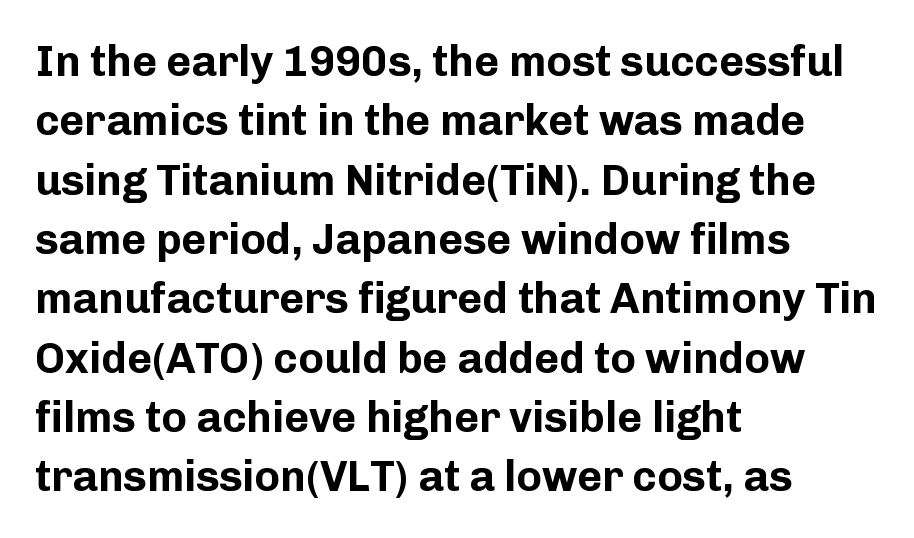
{"serif": "no", "italic": "no", "bold": "yes", "weight": "bold", "width": "normal", "stroke_contrast": "low", "x_height": "medium", "monospaced": "no", "underline": "no", "align": "left", "line_spacing": "normal", "line_spacing_ratio": 1.38, "letter_spacing": "normal", "letter_spacing_em": 0.0, "glyph_px": 43}
